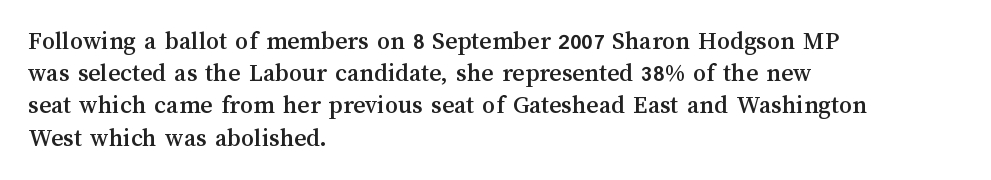
You could call the tracking neutral — neither tight nor loose. Posture: upright roman. Which margin do the lines hug? The left one — the right edge is uneven. Decoration check: the copy has no underline.
